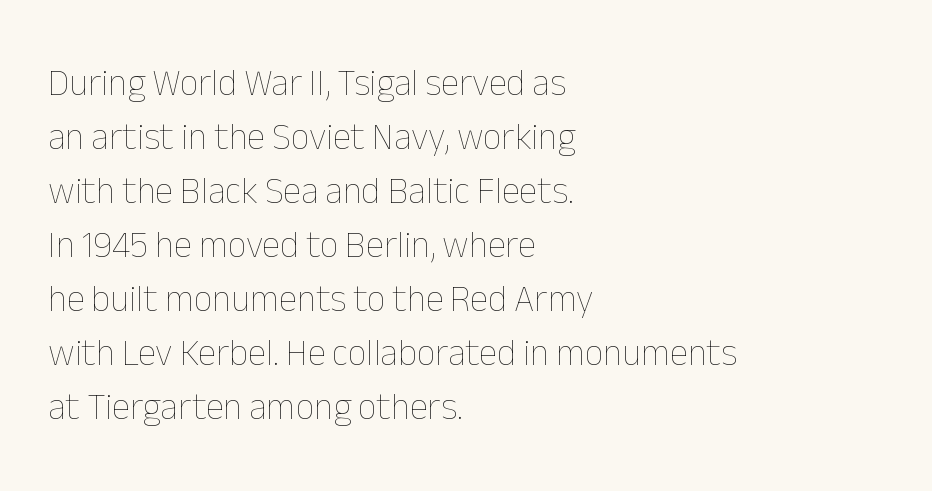
Stem width sits at or under what a default text font uses. Rows of type keep a routine distance in the vertical direction. Anything drawn beneath the words? Only blank space. No italicization has been applied; the sample stays upright. Compared with typical body copy, the letter spacing here is the same. Proportional: the letters do not fall into vertical columns.
